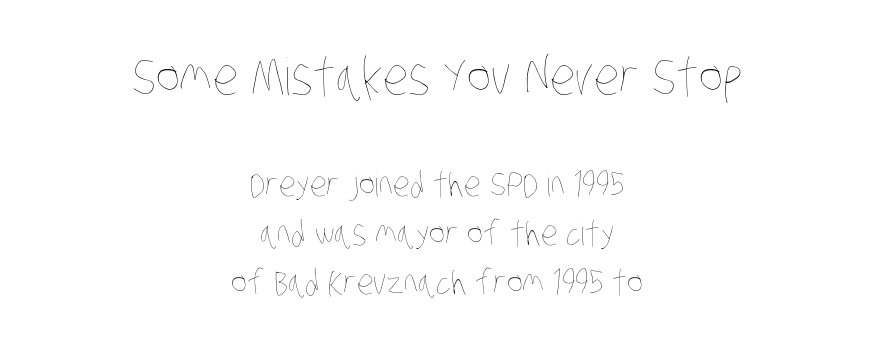
Q: Is the text bold? A: No.
Q: Is the text underlined? A: No.
Q: How is the paragraph aligned? A: Centered.
Q: Is the spacing between letters normal or unusually wide? A: Normal.
Q: Is the spacing between lines tight, normal or loose? A: Normal.
Q: Which block of text is set in a larger size, the first (top) or the second (bottom)? A: The first (top) one.
Q: Width (condensed, normal, or wide)? A: Condensed.
Q: Stroke contrast? A: Low.
Q: x-height? A: Large.
Q: Monospaced? A: No.
